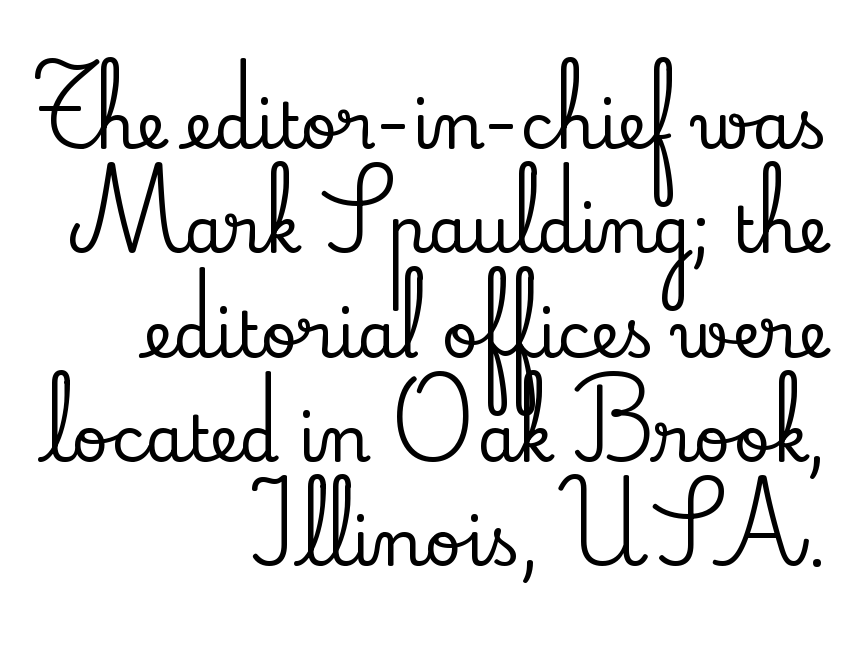
{"serif": "yes", "italic": "no", "width": "normal", "stroke_contrast": "low", "x_height": "small", "monospaced": "no", "underline": "no", "align": "right", "line_spacing": "normal", "line_spacing_ratio": 1.63, "letter_spacing": "normal", "letter_spacing_em": 0.0, "glyph_px": 64}
